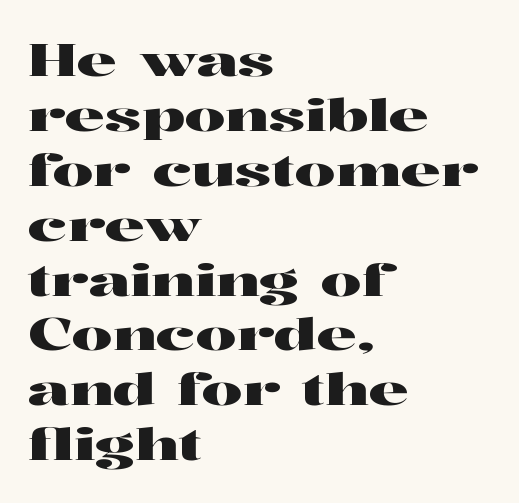
{"serif": "yes", "italic": "no", "width": "wide", "stroke_contrast": "high", "x_height": "medium", "monospaced": "no", "underline": "no", "align": "left", "line_spacing_ratio": 1.22, "letter_spacing": "normal", "letter_spacing_em": 0.0, "glyph_px": 45}
